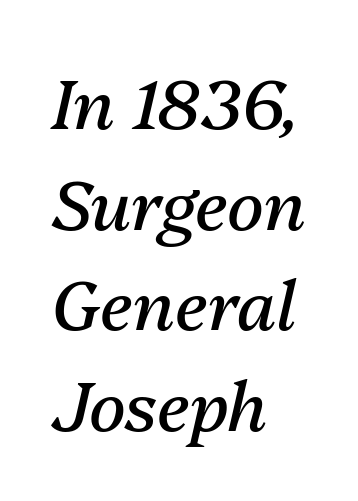
{"italic": "yes", "lean": "right", "slant_degrees": 13, "bold": "no", "weight": "regular", "width": "normal", "stroke_contrast": "medium", "x_height": "medium", "monospaced": "no", "underline": "no", "align": "left", "line_spacing": "normal", "line_spacing_ratio": 1.48, "letter_spacing": "normal", "letter_spacing_em": 0.0, "glyph_px": 68}
